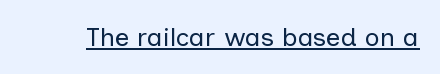
Short note: letters normally spaced. Is this a heavy cut? Hardly; it is regular or lighter. This sample uses an upright cut, with every glyph sitting square on the baseline. Is there an underline? Yes — a line sits under the letters.
